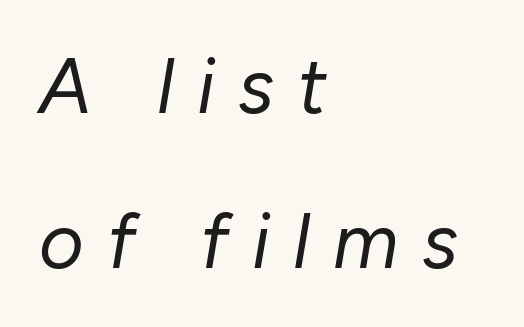
The face looks like a standard text weight, possibly lighter. No word sits above an underline. This sample trades compactness for vertical openness between lines. Character widths vary here, with narrow letters taking less room than wide ones.
